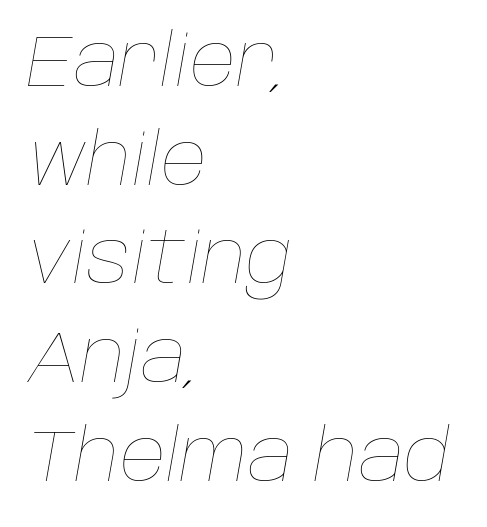
The image shows 72 px thin type, italic (leaning right); set left-aligned, normal line spacing (1.37x), normal letter spacing, not underlined; low stroke contrast and a large x-height.
